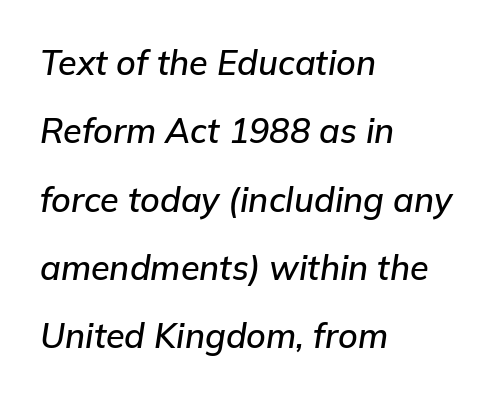
Q: Is the text italic (slanted)? A: Yes, it leans right by about 9 degrees.
Q: Is the text underlined? A: No.
Q: How is the paragraph aligned? A: Left-aligned.
Q: Is the spacing between letters normal or unusually wide? A: Normal.
Q: Is the spacing between lines tight, normal or loose? A: Loose.
Q: Width (condensed, normal, or wide)? A: Normal.
Q: Stroke contrast? A: Low.
Q: x-height? A: Medium.
Q: Monospaced? A: No.
